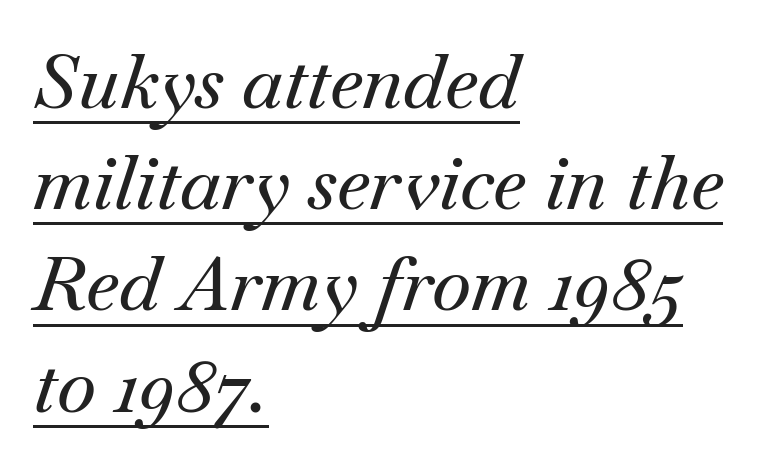
Q: Is the text italic (slanted)? A: Yes, it leans right by about 18 degrees.
Q: Is the typeface a serif or a sans-serif typeface? A: Serif.
Q: Is the text underlined? A: Yes.
Q: How is the paragraph aligned? A: Left-aligned.
Q: Is the spacing between letters normal or unusually wide? A: Normal.
Q: Is the spacing between lines tight, normal or loose? A: Normal.
Q: Width (condensed, normal, or wide)? A: Normal.
Q: Stroke contrast? A: Medium.
Q: x-height? A: Small.
Q: Monospaced? A: No.
